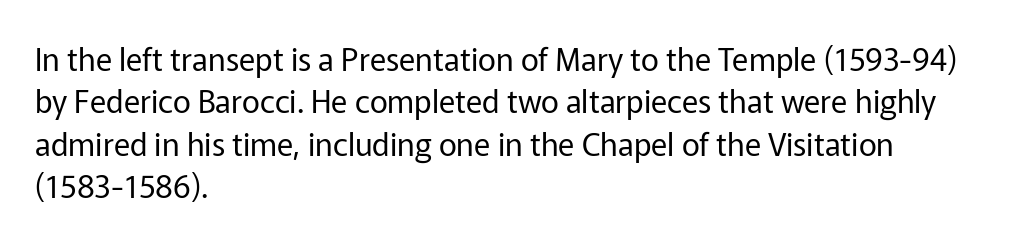
Q: Is the text bold? A: No.
Q: Is the text italic (slanted)? A: No, it is upright.
Q: Is the typeface a serif or a sans-serif typeface? A: Sans-serif.
Q: Is the text underlined? A: No.
Q: How is the paragraph aligned? A: Left-aligned.
Q: Is the spacing between letters normal or unusually wide? A: Normal.
Q: Is the spacing between lines tight, normal or loose? A: Normal.
Q: Width (condensed, normal, or wide)? A: Normal.
Q: Stroke contrast? A: Low.
Q: x-height? A: Medium.
Q: Monospaced? A: No.
